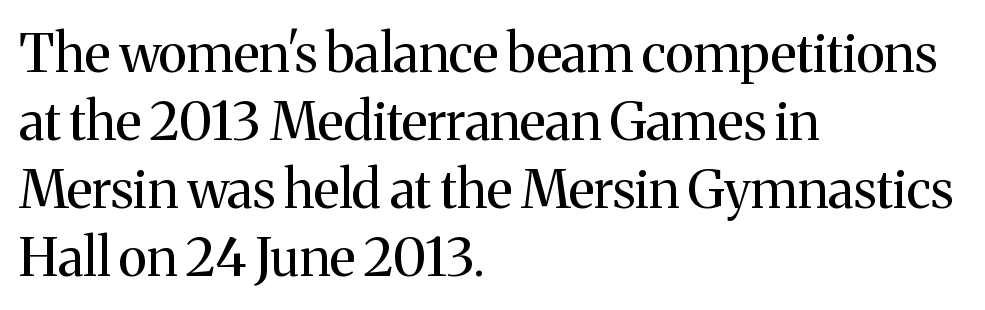
Caption: face not bold, strokes unweighted. Caption: standard tracking, unaltered. Each letter keeps its own natural width here, so spacing adapts to shape. Observe the serifs anchoring each vertical stroke in this sample.
